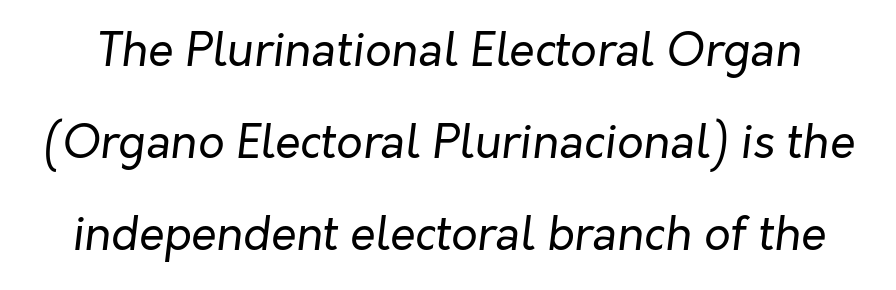
Q: Is the text bold? A: No.
Q: Is the text italic (slanted)? A: Yes, it leans right by about 7 degrees.
Q: Is the text underlined? A: No.
Q: Is the spacing between letters normal or unusually wide? A: Normal.
Q: Is the spacing between lines tight, normal or loose? A: Loose.
Q: Width (condensed, normal, or wide)? A: Normal.
Q: Stroke contrast? A: Low.
Q: x-height? A: Medium.
Q: Monospaced? A: No.
